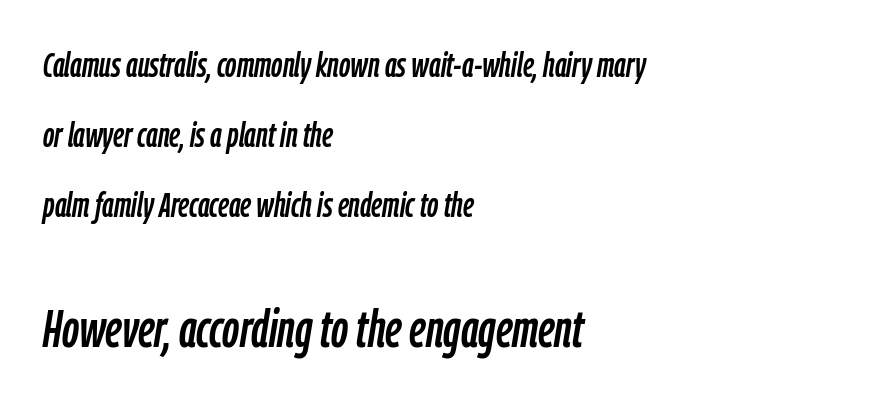
{"italic": "yes", "lean": "right", "slant_degrees": 9, "width": "condensed", "stroke_contrast": "low", "x_height": "medium", "monospaced": "no", "underline": "no", "align": "left", "line_spacing": "loose", "line_spacing_ratio": 2.0, "letter_spacing": "normal", "letter_spacing_em": 0.0, "larger_block": "second", "size_ratio": 1.51, "glyph_px": 53}
